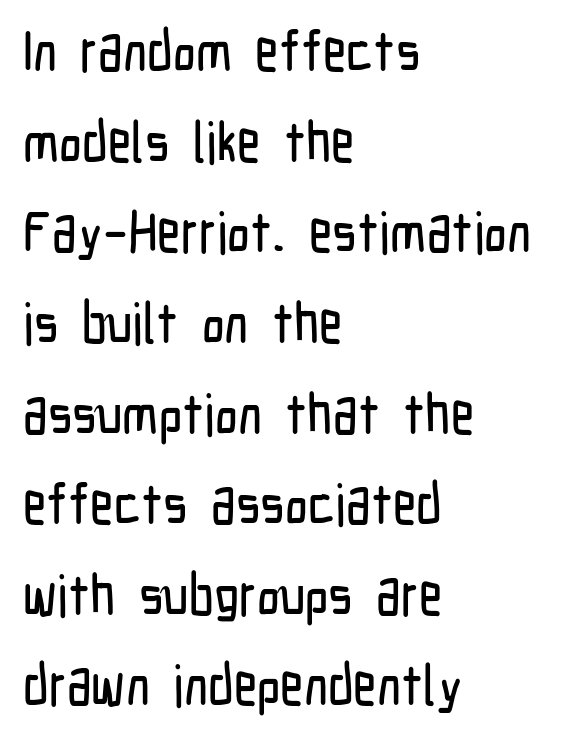
The image shows 57 px condensed sans-serif type, upright; set left-aligned, normal line spacing (1.59x), normal letter spacing, not underlined; low stroke contrast and a medium x-height.
